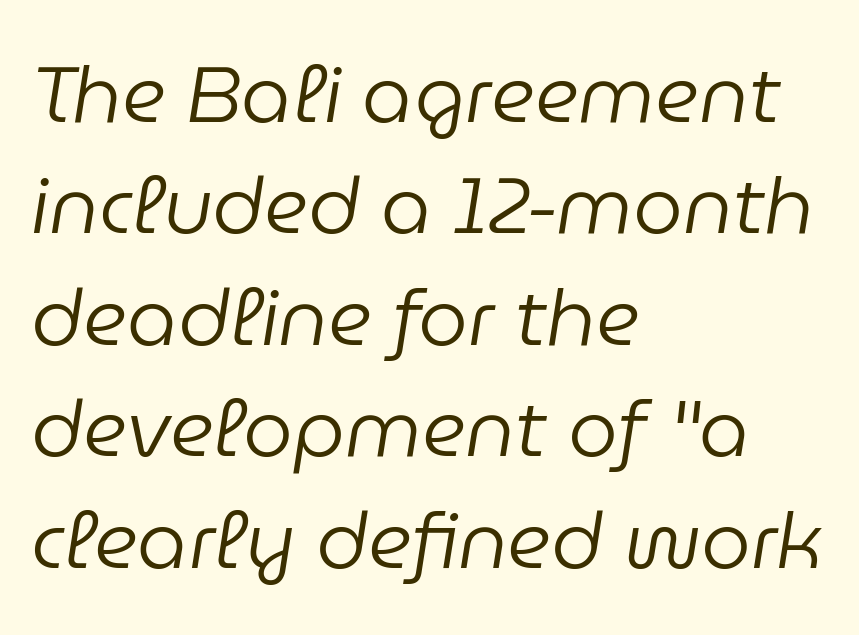
Q: Is the text bold? A: No.
Q: Is the text italic (slanted)? A: Yes, it leans right by about 9 degrees.
Q: Is the text underlined? A: No.
Q: How is the paragraph aligned? A: Left-aligned.
Q: Is the spacing between letters normal or unusually wide? A: Normal.
Q: Is the spacing between lines tight, normal or loose? A: Normal.
Q: Width (condensed, normal, or wide)? A: Normal.
Q: Stroke contrast? A: Low.
Q: x-height? A: Medium.
Q: Monospaced? A: No.
